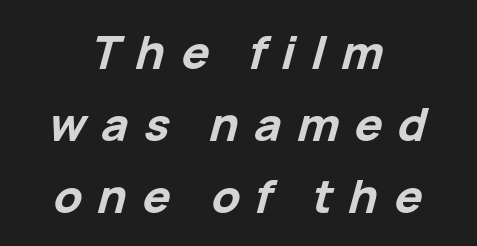
Chunky letters — that's bold for sure. The paragraph has two soft edges and a firm central axis. These lines are rendered in a variable-pitch font. Normally led — the rows are evenly, conventionally spaced.
